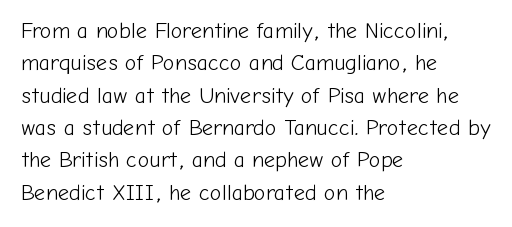
Q: Is the text bold? A: No.
Q: Is the text italic (slanted)? A: No, it is upright.
Q: Is the text underlined? A: No.
Q: How is the paragraph aligned? A: Left-aligned.
Q: Is the spacing between letters normal or unusually wide? A: Normal.
Q: Is the spacing between lines tight, normal or loose? A: Normal.
